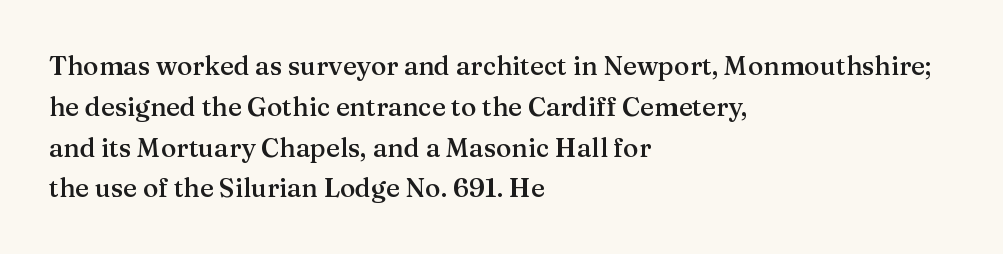
{"italic": "no", "bold": "semi", "underline": "no", "align": "left", "line_spacing": "normal", "line_spacing_ratio": 1.57, "letter_spacing": "normal", "letter_spacing_em": 0.0, "glyph_px": 26}
